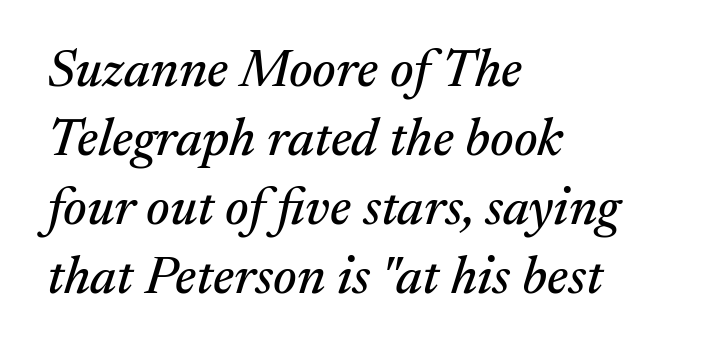
Is there much room between lines? A standard amount, neither cramped nor airy. Plain, unruled lines of type. Each letter keeps its own natural width here, so spacing adapts to shape. The text was rendered using a seriffed face with decorative stroke endings. Is the type slanted? Yes — the strokes lean at a clear angle. Where is the straight margin? On the left.
